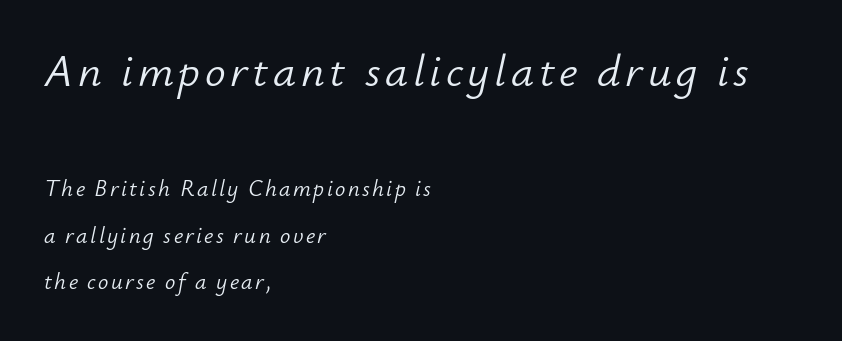
{"italic": "yes", "lean": "right", "slant_degrees": 12, "bold": "no", "weight": "light", "width": "normal", "stroke_contrast": "low", "x_height": "small", "monospaced": "no", "underline": "no", "align": "left", "line_spacing": "loose", "line_spacing_ratio": 2.04, "larger_block": "first", "size_ratio": 2.0, "glyph_px": 46}
